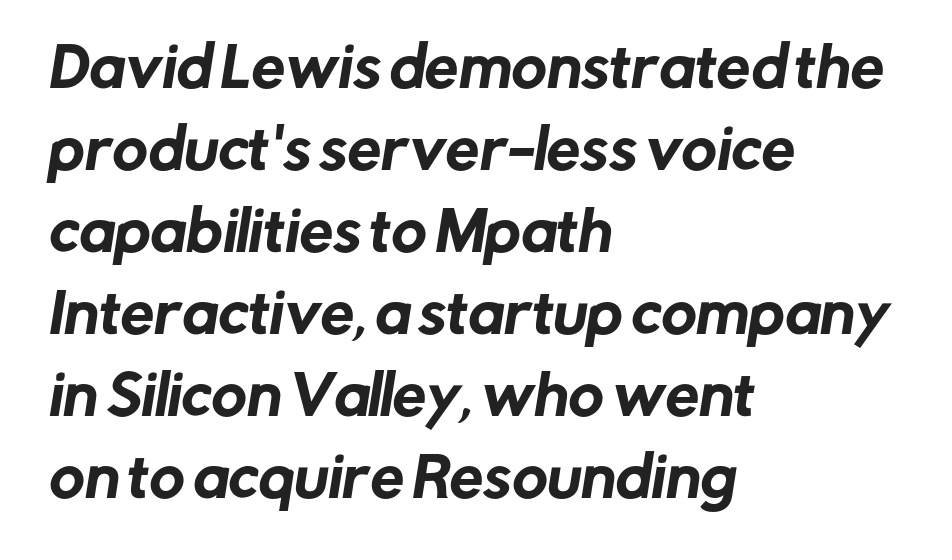
Notice how the passage keeps a crisp vertical edge on the left only. Note the varied advance widths — an 'i' is clearly narrower than an 'm'. Each new line begins a customary step beneath the previous one. The rendering keeps characters at their native spacing. Observe the absence of serifs on each vertical stroke in this sample.
